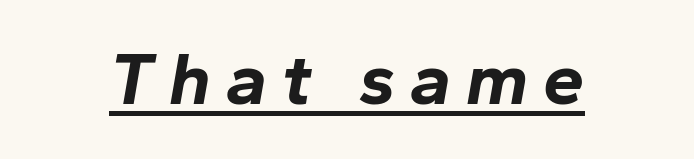
{"italic": "yes", "lean": "right", "slant_degrees": 10, "bold": "yes", "weight": "bold", "width": "normal", "stroke_contrast": "low", "x_height": "medium", "monospaced": "no", "underline": "yes", "letter_spacing": "wide", "letter_spacing_em": 0.2, "glyph_px": 74}
